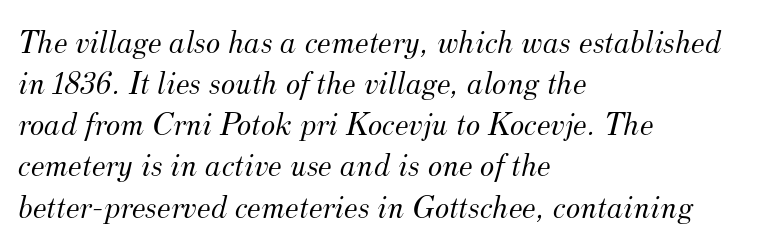
Q: Is the text bold? A: No.
Q: Is the text italic (slanted)? A: Yes, it leans right by about 12 degrees.
Q: Is the typeface a serif or a sans-serif typeface? A: Serif.
Q: Is the text underlined? A: No.
Q: How is the paragraph aligned? A: Left-aligned.
Q: Is the spacing between letters normal or unusually wide? A: Normal.
Q: Width (condensed, normal, or wide)? A: Normal.
Q: Stroke contrast? A: Medium.
Q: x-height? A: Small.
Q: Monospaced? A: No.
